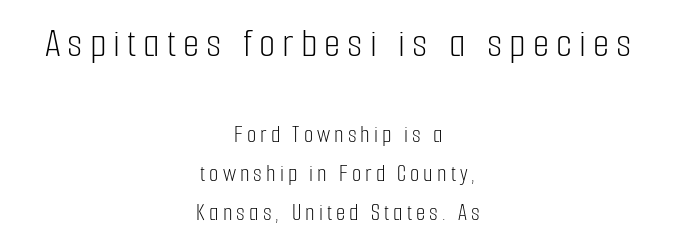
Q: Is the text bold? A: No.
Q: Is the text italic (slanted)? A: No, it is upright.
Q: Is the typeface a serif or a sans-serif typeface? A: Sans-serif.
Q: Is the text underlined? A: No.
Q: How is the paragraph aligned? A: Centered.
Q: Is the spacing between lines tight, normal or loose? A: Normal.
Q: Which block of text is set in a larger size, the first (top) or the second (bottom)? A: The first (top) one.
Q: Width (condensed, normal, or wide)? A: Condensed.
Q: Stroke contrast? A: Low.
Q: x-height? A: Medium.
Q: Monospaced? A: No.
